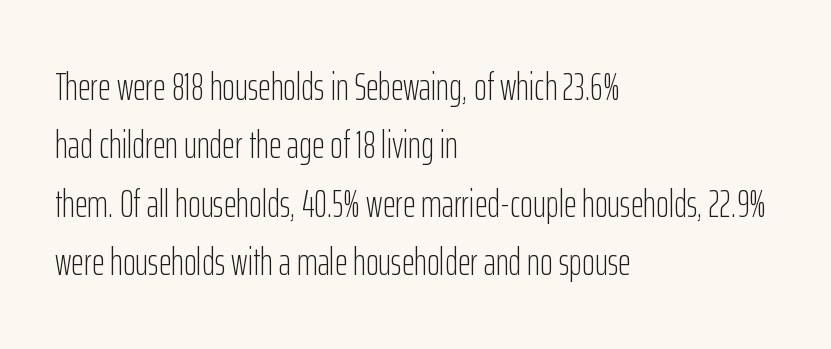
Q: Is the text bold? A: No.
Q: Is the text italic (slanted)? A: No, it is upright.
Q: Is the typeface a serif or a sans-serif typeface? A: Sans-serif.
Q: Is the text underlined? A: No.
Q: How is the paragraph aligned? A: Left-aligned.
Q: Is the spacing between letters normal or unusually wide? A: Normal.
Q: Is the spacing between lines tight, normal or loose? A: Normal.
Q: Width (condensed, normal, or wide)? A: Condensed.
Q: Stroke contrast? A: Low.
Q: x-height? A: Medium.
Q: Monospaced? A: No.
